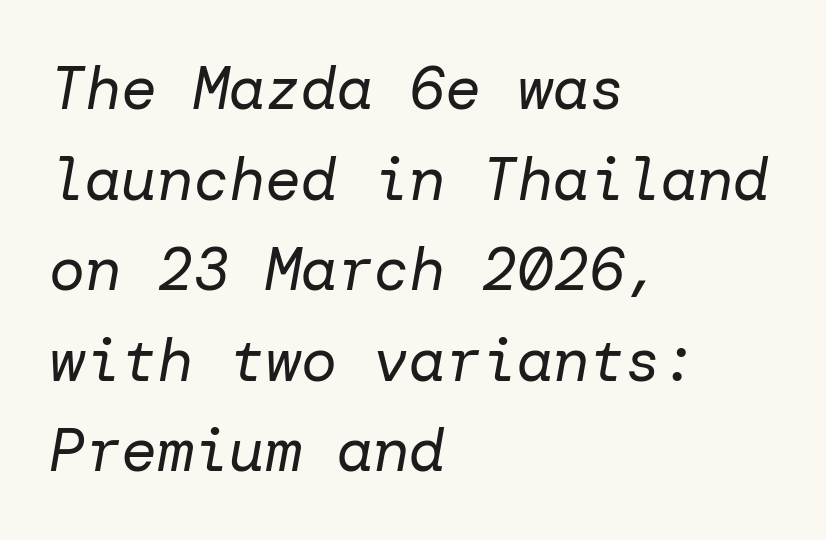
If you drew a ruler down the left edge, every line would touch it. What stands out about the letter spacing? Nothing — it is the standard amount. Vertically, the passage feels balanced, rows spaced as you'd expect. Descender tails drop into unmarked territory. Looking at the ascenders, they clearly lean. Stem width sits at or under what a default text font uses.
